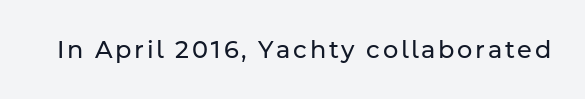
Q: Is the text bold? A: No.
Q: Is the text italic (slanted)? A: No, it is upright.
Q: Is the text underlined? A: No.
